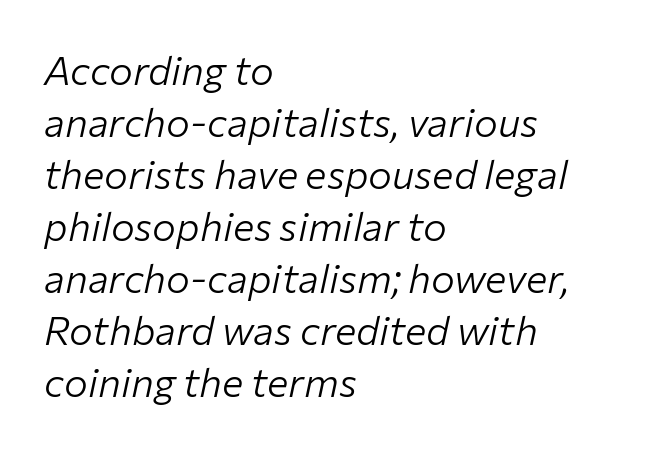
The image shows 40 px light type, italic (leaning right); set left-aligned, normal line spacing (1.3x), normal letter spacing, not underlined; low stroke contrast and a medium x-height.
